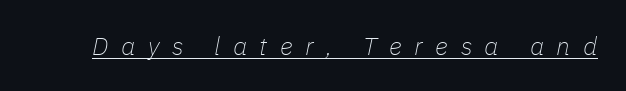
The image shows 25 px text type, italic (leaning right); set unusually wide letter spacing (+0.5 em), underlined.
